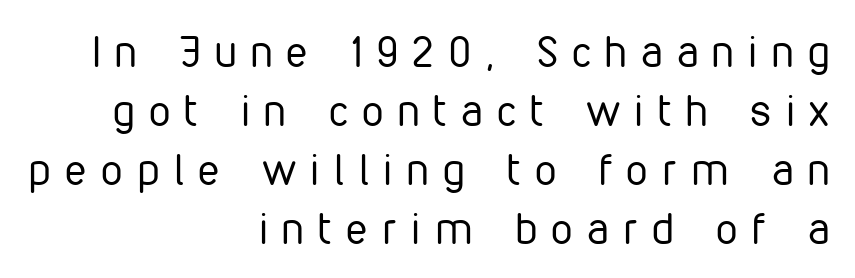
Line endings align vertically; line beginnings do not. Tracking value appears strongly positive — letters spread wide. Proportional: the letters do not fall into vertical columns. Weight: regular or lighter. The text was rendered using a sans face with plain stroke endings. The words here are not underlined.
